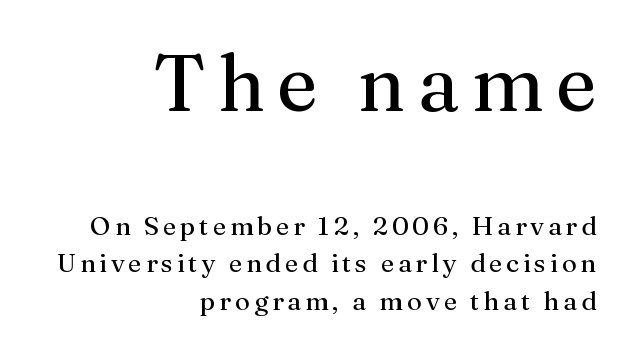
Compared with a flush-left layout, this one pins lines to the opposite, right side. The characters display serif detailing at their extremities. Block one is the big one; block two sits smaller underneath. Upright lettering throughout. A clean baseline with only descenders dipping below it.
